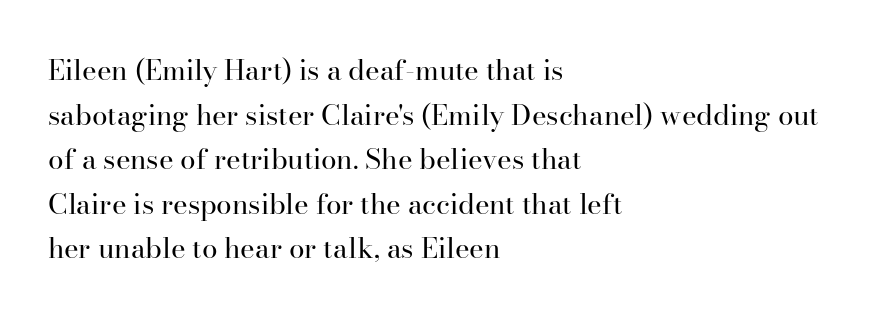
Q: Is the text bold? A: No.
Q: Is the text italic (slanted)? A: No, it is upright.
Q: Is the typeface a serif or a sans-serif typeface? A: Serif.
Q: Is the text underlined? A: No.
Q: How is the paragraph aligned? A: Left-aligned.
Q: Is the spacing between letters normal or unusually wide? A: Normal.
Q: Is the spacing between lines tight, normal or loose? A: Normal.
Q: Width (condensed, normal, or wide)? A: Normal.
Q: Stroke contrast? A: High.
Q: x-height? A: Small.
Q: Monospaced? A: No.
